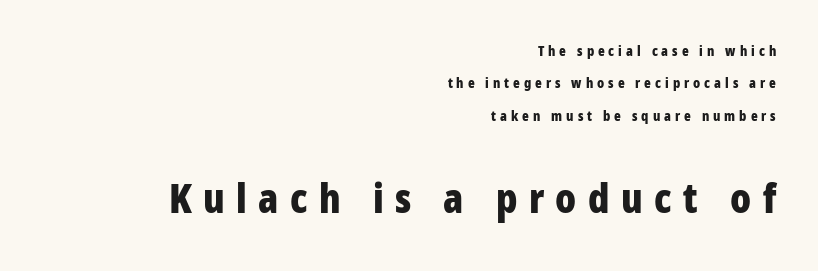
The image shows 41 px bold, condensed sans-serif type, upright; set right-aligned, loose line spacing (2.31x), unusually wide letter spacing (+0.28 em), not underlined; the second (bottom) block is 2.93x larger; low stroke contrast and a large x-height.
